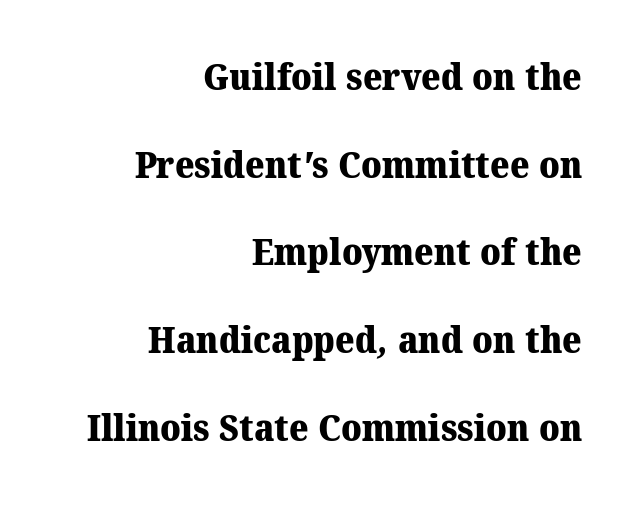
The letters carry serifs — small finishing strokes at the ends of their stems. The line-height multiplier appears high, well above default. Glyph-to-glyph distance matches everyday printed text. These lines carry a lot of weight — the face is fully bold. The string is rendered with underlining switched off.
